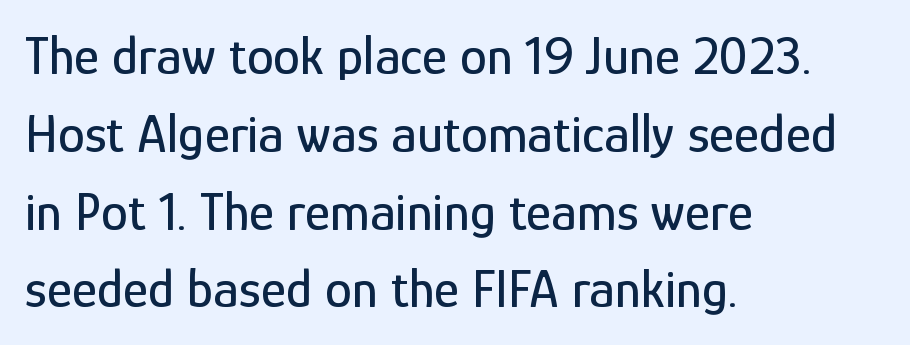
What's the leading like? Ordinary, nothing unusual. Look at the bottom of the vertical strokes: they stop flat, with no serifs. Casual observation: everything's shoved over to the left. Spacing between characters is what you'd get straight out of the box. Notice how the stems are strictly vertical — no italics here.
